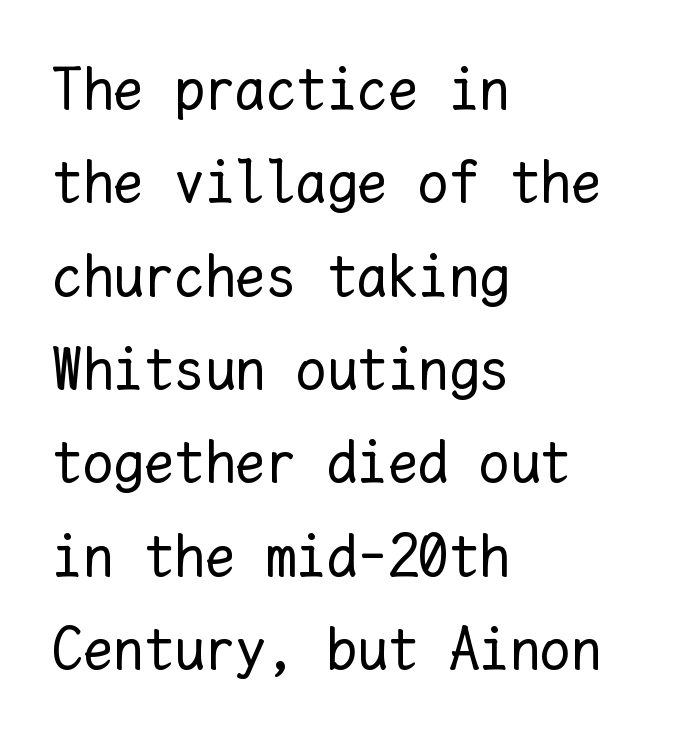
Q: Is the text bold? A: No.
Q: Is the text italic (slanted)? A: No, it is upright.
Q: Is the text underlined? A: No.
Q: How is the paragraph aligned? A: Left-aligned.
Q: Is the spacing between letters normal or unusually wide? A: Normal.
Q: Is the spacing between lines tight, normal or loose? A: Normal.
Q: Width (condensed, normal, or wide)? A: Normal.
Q: Stroke contrast? A: Low.
Q: x-height? A: Medium.
Q: Monospaced? A: Yes.
